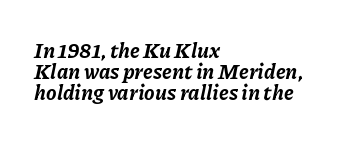
The image shows 21 px bold type, italic (leaning right); set left-aligned, tight line spacing (1.01x), normal letter spacing, not underlined.
